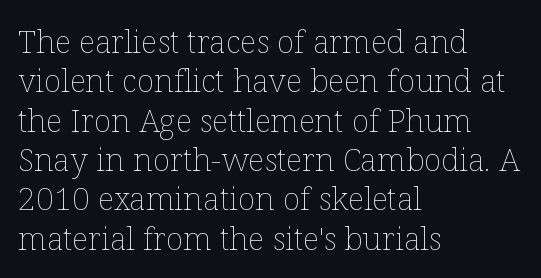
Q: Is the text bold? A: No.
Q: Is the text italic (slanted)? A: No, it is upright.
Q: Is the text underlined? A: No.
Q: How is the paragraph aligned? A: Left-aligned.
Q: Is the spacing between letters normal or unusually wide? A: Normal.
Q: Width (condensed, normal, or wide)? A: Normal.
Q: Stroke contrast? A: Low.
Q: x-height? A: Medium.
Q: Monospaced? A: No.
